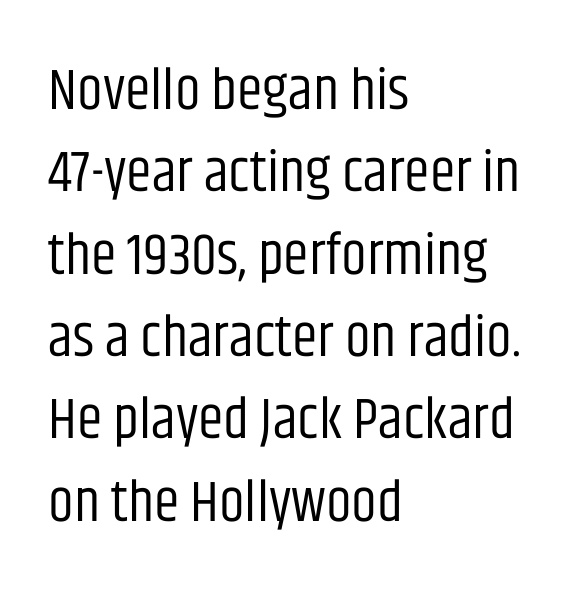
{"serif": "no", "italic": "no", "bold": "no", "weight": "regular", "width": "condensed", "stroke_contrast": "low", "x_height": "large", "monospaced": "no", "underline": "no", "align": "left", "line_spacing": "normal", "line_spacing_ratio": 1.42, "letter_spacing": "normal", "letter_spacing_em": 0.0, "glyph_px": 58}
